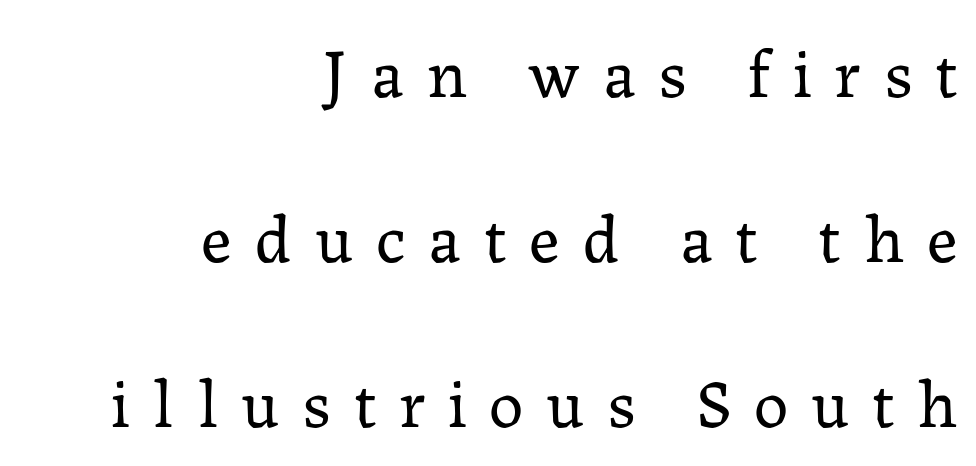
It's the straight-up-and-down kind of type. Plain, unruled lines of type. Is the stroke heavy? The answer is a plain regular-or-lighter. Each new line begins a long way beneath the previous one. Varying glyph widths throughout — classic text-font behaviour. The type family on display is of the serif kind.
